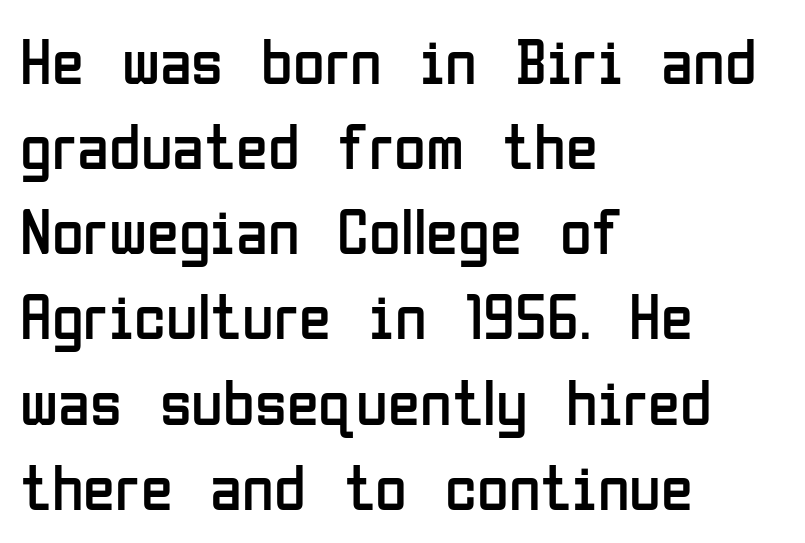
Each line starts at the same left margin while the right side varies. Is this a fixed-width face? No — the glyphs have proportional, varying widths. A typesetter would mark this as roman, not italic. This sample uses a sans-serif face. The designer left line spacing at the default. The typesetting does not lean heavy: it is not bold.
